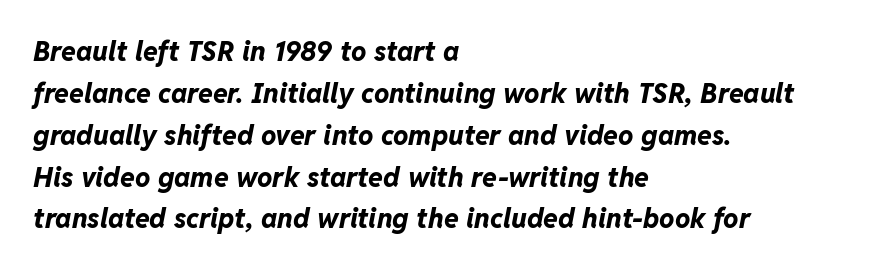
{"italic": "yes", "lean": "right", "slant_degrees": 11, "bold": "yes", "underline": "no", "align": "left", "line_spacing": "normal", "line_spacing_ratio": 1.55, "letter_spacing": "normal", "letter_spacing_em": 0.0, "glyph_px": 27}
